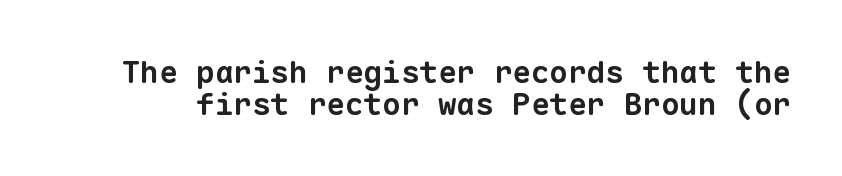
The image shows 31 px bold sans-serif type, monospaced; set tight line spacing (1.03x), normal letter spacing, not underlined; low stroke contrast and a medium x-height.
